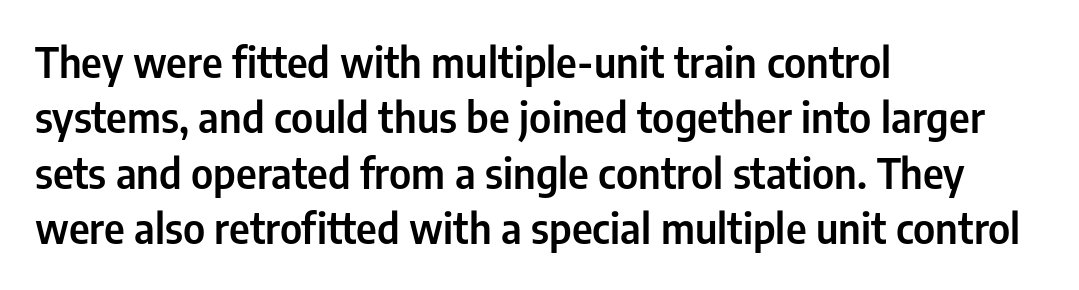
Notice how descenders clear the ascenders below comfortably — that's standard leading. This sample uses a sans-serif face. Where is the straight margin? On the left. Ascenders rise straight up at ninety degrees. Short note: letters normally spaced.
